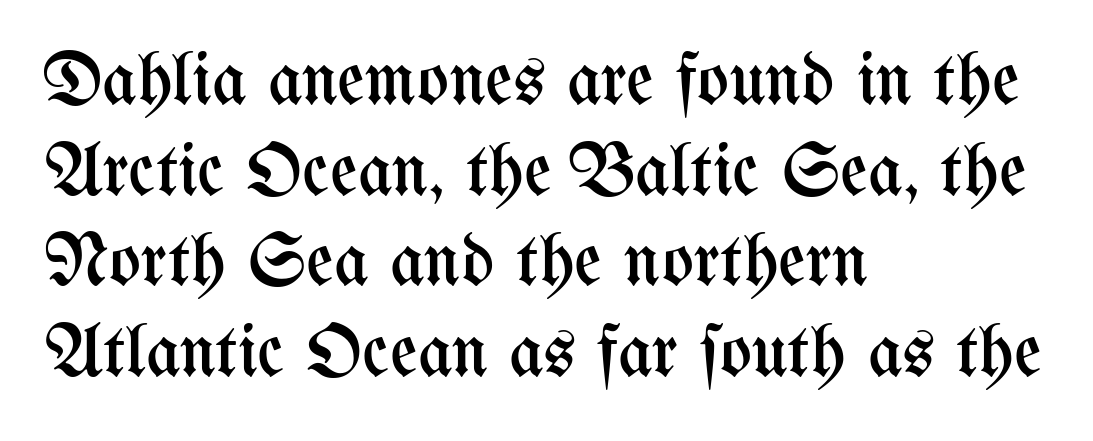
Is the type heavy? It reads as light-to-regular instead. This is the regular roman posture of the typeface. Check the space under the baseline: it is left empty. Students, note that the glyphs here touch the page at normal intervals. Layout note: lines flush left.
